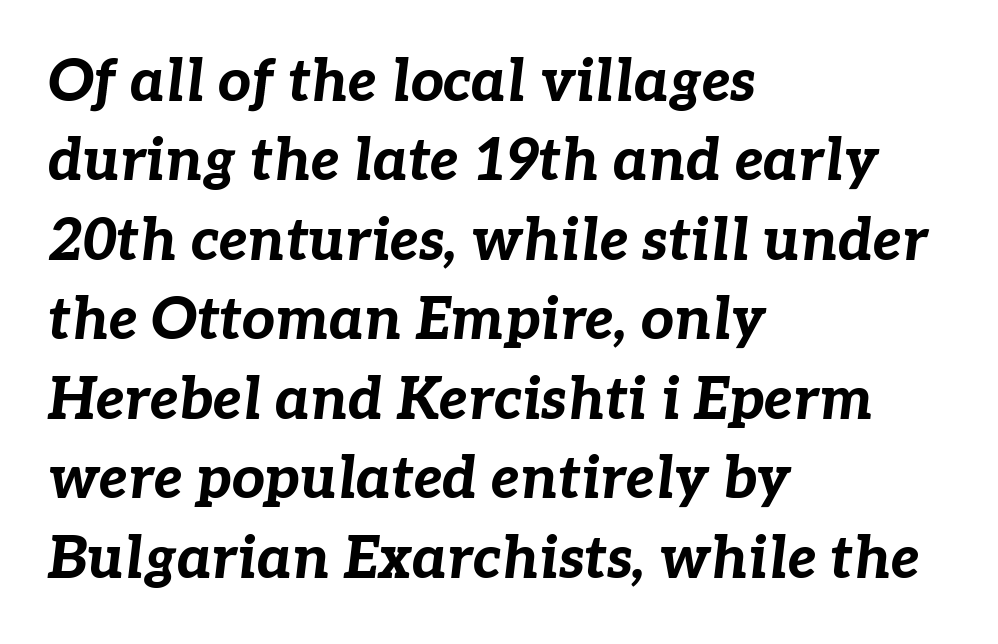
The gap between lines stays unmarked. Evenly set lines give the paragraph a standard silhouette. Set as a true bold cut, around the 700 mark. Tracking value appears to be zero — textbook default spacing.
